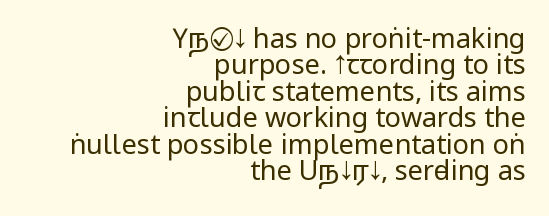
The face used here is rendered with its standard letterfit. Words float on clear page, feet unadorned. You could barely slide anything between these rows. This is not heavy type; no bold has been used. Leftover space on each line is placed entirely before the opening word. Notice how the stems are strictly vertical — no italics here.
